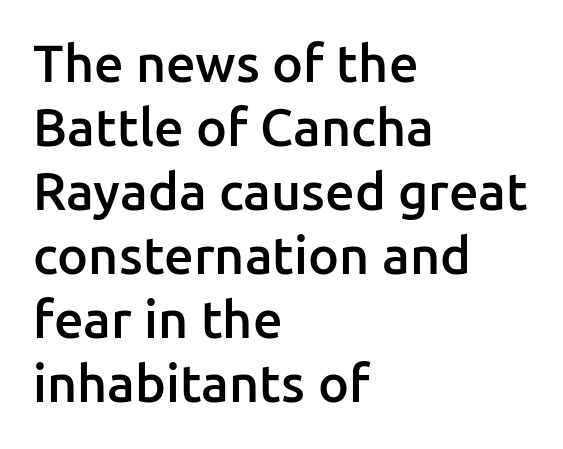
{"serif": "no", "italic": "no", "bold": "semi", "weight": "semibold", "width": "normal", "stroke_contrast": "low", "x_height": "medium", "monospaced": "no", "underline": "no", "align": "left", "line_spacing_ratio": 1.23, "letter_spacing": "normal", "letter_spacing_em": 0.0, "glyph_px": 52}
